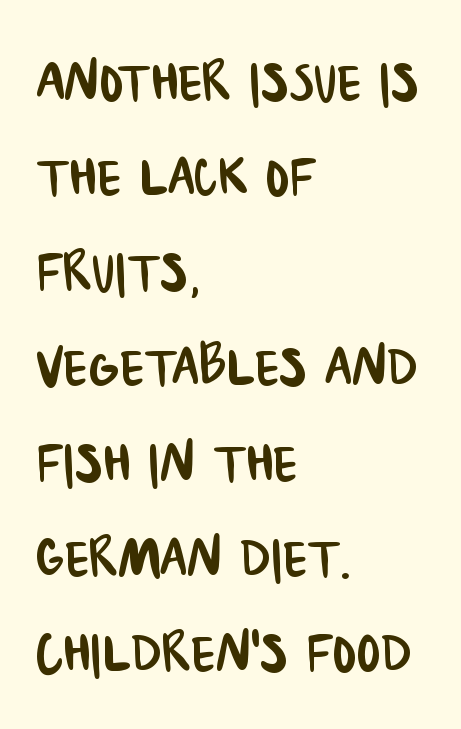
You can tell from the bare stems that sans-serif type was used. Here the designer chose a conventional face with non-uniform glyph widths. Descenders hang freely into open space. Horizontal bands of white between lines are of average thickness. Layout note: lines flush left. The gaps between neighbouring characters are ordinary and unremarkable.
